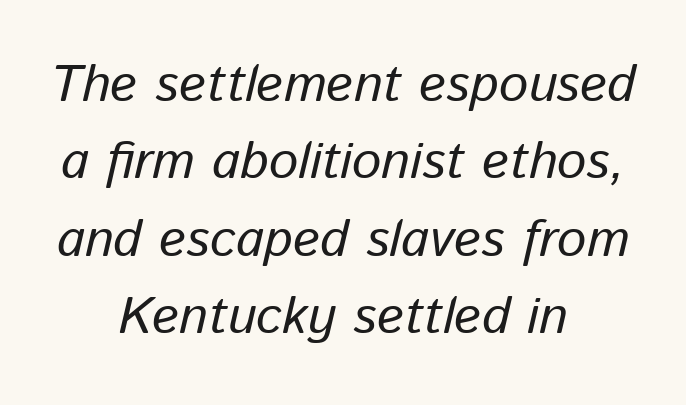
Q: Is the text bold? A: No.
Q: Is the text italic (slanted)? A: Yes, it leans right by about 13 degrees.
Q: Is the text underlined? A: No.
Q: How is the paragraph aligned? A: Centered.
Q: Is the spacing between letters normal or unusually wide? A: Normal.
Q: Is the spacing between lines tight, normal or loose? A: Normal.
Q: Width (condensed, normal, or wide)? A: Normal.
Q: Stroke contrast? A: Low.
Q: x-height? A: Medium.
Q: Monospaced? A: No.
